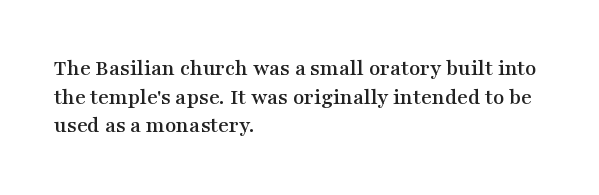
The image shows 23 px text type, upright; set left-aligned, line spacing 1.24x, normal letter spacing, not underlined.
